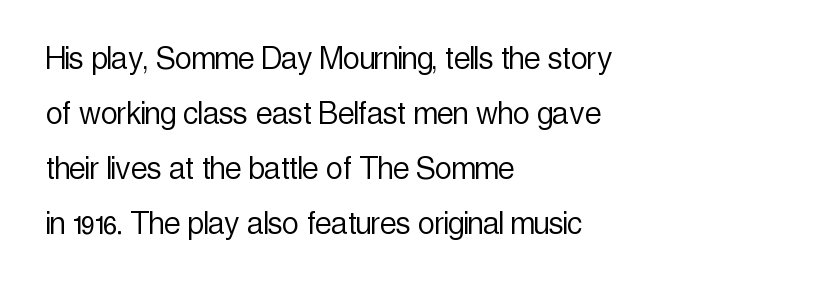
{"serif": "no", "italic": "no", "bold": "no", "weight": "light", "width": "condensed", "x_height": "medium", "monospaced": "no", "underline": "no", "align": "left", "line_spacing": "normal", "line_spacing_ratio": 1.49, "letter_spacing": "normal", "letter_spacing_em": 0.0, "glyph_px": 37}
